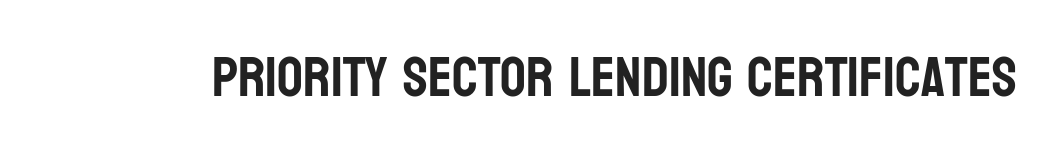
{"serif": "no", "italic": "no", "width": "condensed", "stroke_contrast": "low", "x_height": "large", "monospaced": "no", "underline": "no", "letter_spacing": "normal", "letter_spacing_em": 0.0, "glyph_px": 57}
